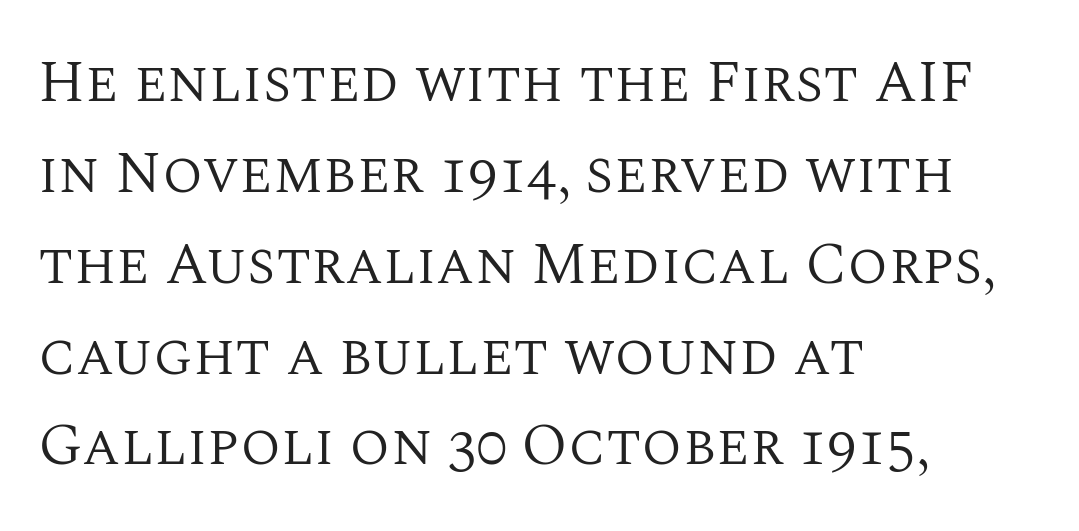
Normally led — the rows are evenly, conventionally spaced. Posture: vertical. A typesetter would call this proportional, since set widths differ per character. The typesetter chose a ragged-right arrangement here. Ink coverage per letter is moderate at most.
